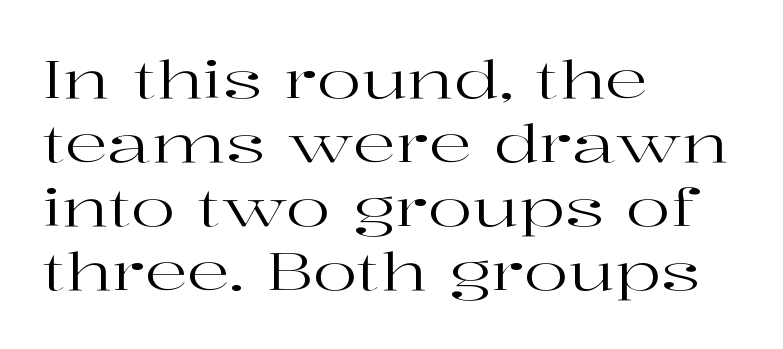
Q: Is the text bold? A: No.
Q: Is the text italic (slanted)? A: No, it is upright.
Q: Is the typeface a serif or a sans-serif typeface? A: Serif.
Q: Is the text underlined? A: No.
Q: How is the paragraph aligned? A: Left-aligned.
Q: Is the spacing between letters normal or unusually wide? A: Normal.
Q: Width (condensed, normal, or wide)? A: Wide.
Q: Stroke contrast? A: High.
Q: x-height? A: Medium.
Q: Monospaced? A: No.
